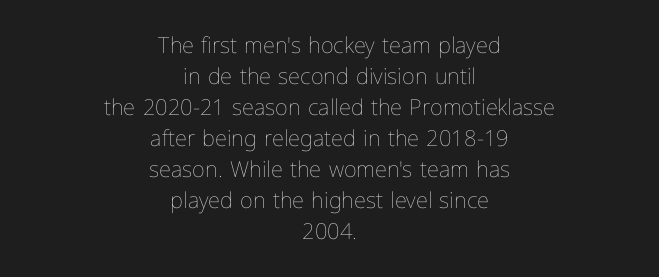
Q: Is the text bold? A: No.
Q: Is the text italic (slanted)? A: No, it is upright.
Q: Is the text underlined? A: No.
Q: How is the paragraph aligned? A: Centered.
Q: Is the spacing between letters normal or unusually wide? A: Normal.
Q: Is the spacing between lines tight, normal or loose? A: Normal.
